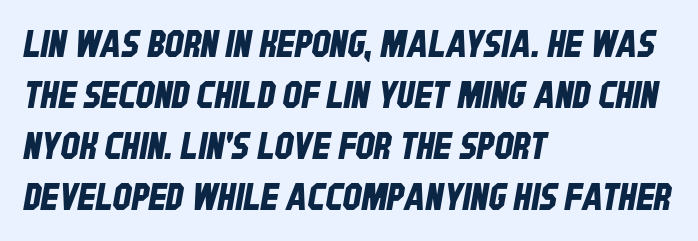
Q: Is the typeface a serif or a sans-serif typeface? A: Sans-serif.
Q: Is the text underlined? A: No.
Q: How is the paragraph aligned? A: Left-aligned.
Q: Is the spacing between letters normal or unusually wide? A: Normal.
Q: Is the spacing between lines tight, normal or loose? A: Normal.
Q: Width (condensed, normal, or wide)? A: Condensed.
Q: Stroke contrast? A: Low.
Q: x-height? A: Large.
Q: Monospaced? A: No.
